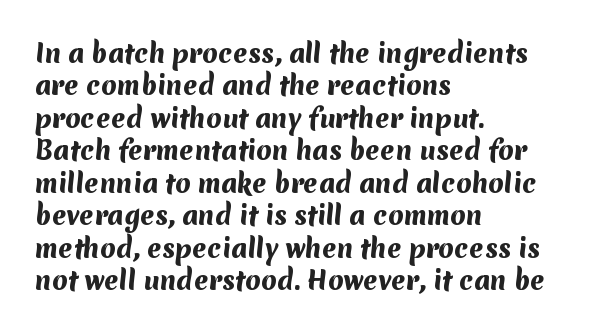
Q: Is the text bold? A: Yes.
Q: Is the text underlined? A: No.
Q: How is the paragraph aligned? A: Left-aligned.
Q: Is the spacing between letters normal or unusually wide? A: Normal.
Q: Is the spacing between lines tight, normal or loose? A: Normal.
